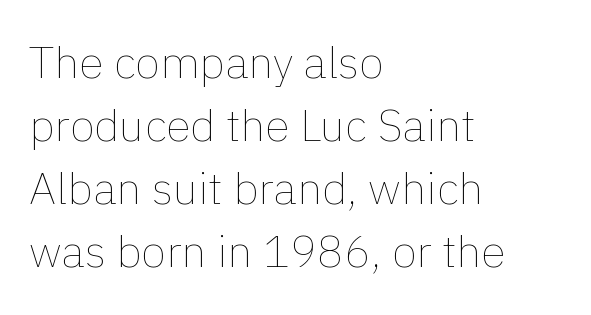
Q: Is the text bold? A: No.
Q: Is the text italic (slanted)? A: No, it is upright.
Q: Is the text underlined? A: No.
Q: How is the paragraph aligned? A: Left-aligned.
Q: Is the spacing between letters normal or unusually wide? A: Normal.
Q: Is the spacing between lines tight, normal or loose? A: Normal.
Q: Width (condensed, normal, or wide)? A: Normal.
Q: Stroke contrast? A: Low.
Q: x-height? A: Medium.
Q: Monospaced? A: No.
